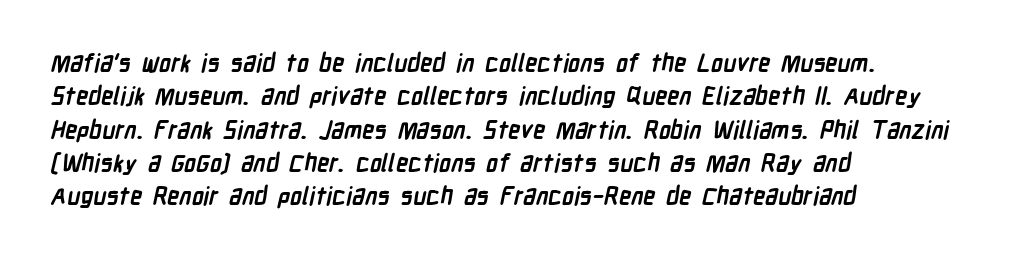
Q: Is the text bold? A: Yes.
Q: Is the text underlined? A: No.
Q: How is the paragraph aligned? A: Left-aligned.
Q: Is the spacing between letters normal or unusually wide? A: Normal.
Q: Is the spacing between lines tight, normal or loose? A: Normal.
